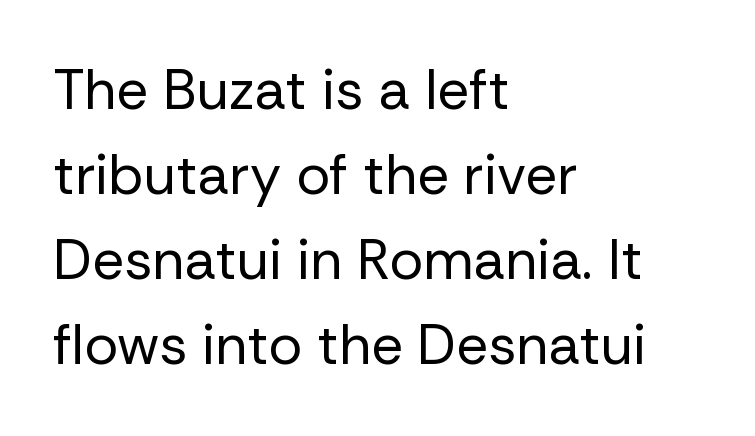
The image shows 56 px regular-weight sans-serif type, upright; set left-aligned, normal line spacing (1.52x), normal letter spacing, not underlined; low stroke contrast and a medium x-height.
